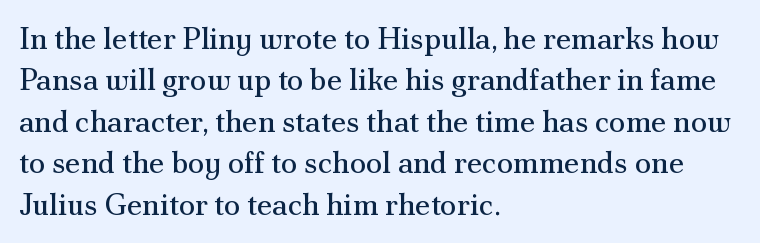
The image shows 30 px regular-weight serif type, upright; set left-aligned, normal line spacing (1.38x), normal letter spacing, not underlined; medium stroke contrast and a small x-height.
